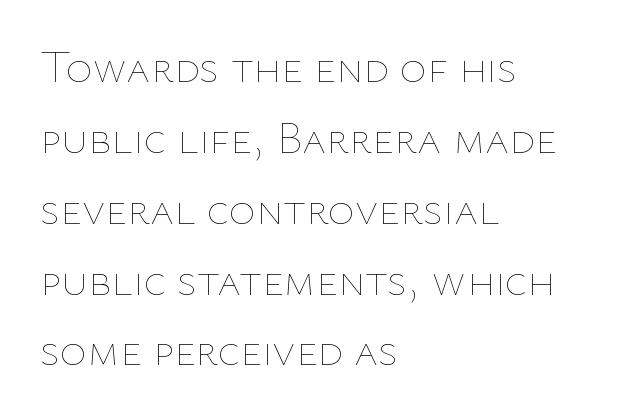
The image shows 46 px thin type, upright; set left-aligned, normal line spacing (1.54x), normal letter spacing, not underlined; low stroke contrast and a medium x-height.
